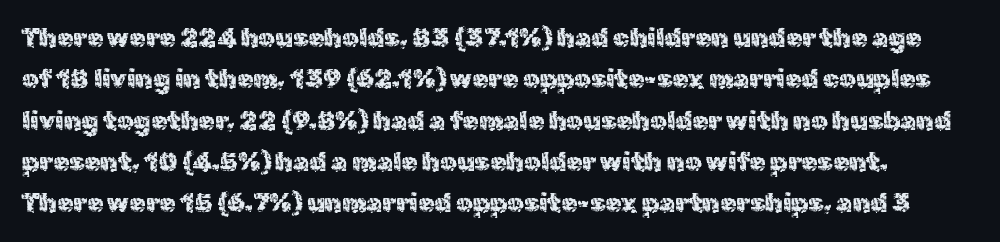
Glance below the letters and you will spot only blank space. The gaps between neighbouring characters are ordinary and unremarkable. Successive baselines arrive at the customary interval. Ordinary non-slanted type is in use.
